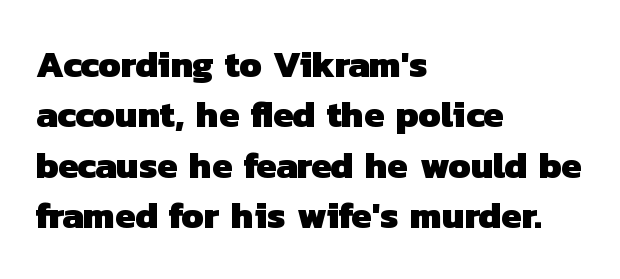
Does the leading feel generous? No, just average. In CSS terms this would be text-align: left. The tracking reads as untouched default to a designer's eye. Font category for this specimen: sans-serif. The space directly below the letters is spotless.
